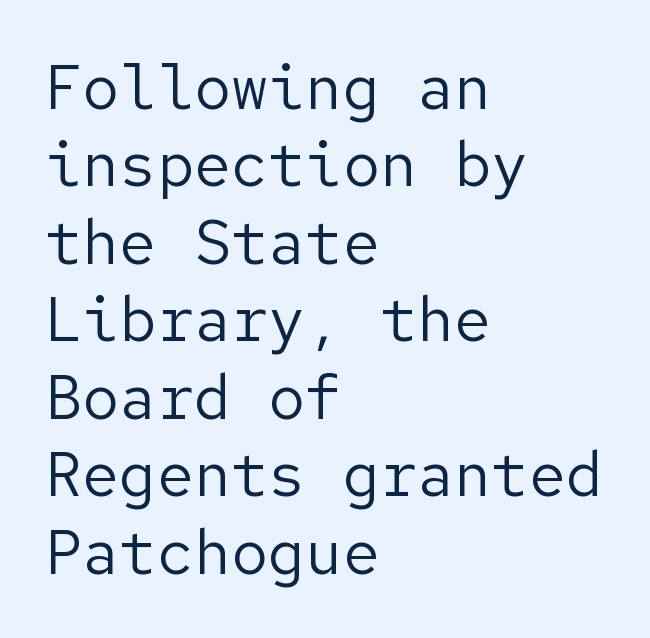
Q: Is the text bold? A: No.
Q: Is the text italic (slanted)? A: No, it is upright.
Q: Is the typeface a serif or a sans-serif typeface? A: Sans-serif.
Q: Is the text underlined? A: No.
Q: How is the paragraph aligned? A: Left-aligned.
Q: Is the spacing between letters normal or unusually wide? A: Normal.
Q: Is the spacing between lines tight, normal or loose? A: Normal.
Q: Width (condensed, normal, or wide)? A: Normal.
Q: Stroke contrast? A: Low.
Q: x-height? A: Medium.
